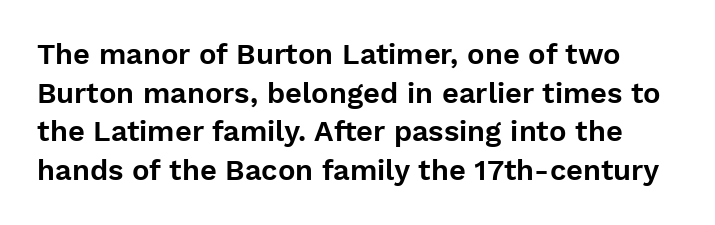
{"serif": "no", "italic": "no", "width": "normal", "stroke_contrast": "low", "x_height": "medium", "monospaced": "no", "underline": "no", "line_spacing": "normal", "line_spacing_ratio": 1.33, "letter_spacing": "normal", "letter_spacing_em": 0.0, "glyph_px": 29}
